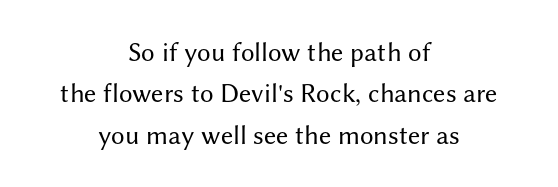
The image shows 27 px text type, upright; set centered, normal line spacing (1.53x), normal letter spacing, not underlined.
